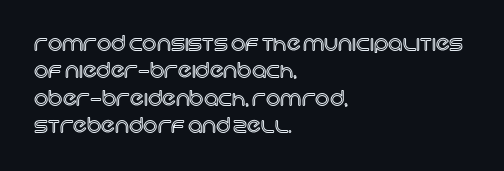
The specimen omits any rule beneath the text block's lines. The face used here is rendered with its standard letterfit. Posture: straight, roman, zero tilt. A student would call this left alignment; a typographer would say flush left, rag right. If you measured baseline to baseline, you'd find a middling distance.
